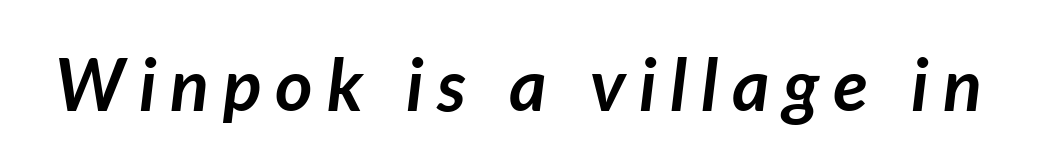
The image shows 72 px semibold type, italic (leaning right); set not underlined; low stroke contrast and a medium x-height.
